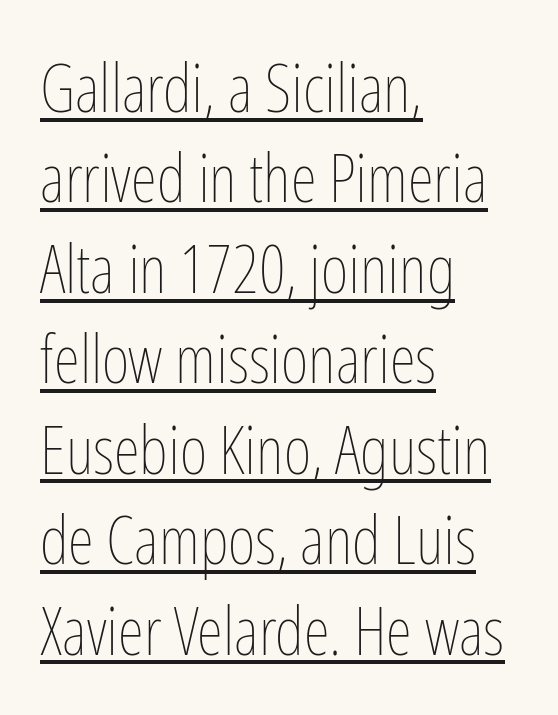
No italicization has been applied; the sample stays upright. You could not count columns in this text — the font is proportionally spaced. These characters rest on top of a visible drawn line. In terms of letterspacing, this is plain default setting. Heaviness? Minimal to ordinary, like unemphasized prose. These lines sit exactly where default settings would place them.
